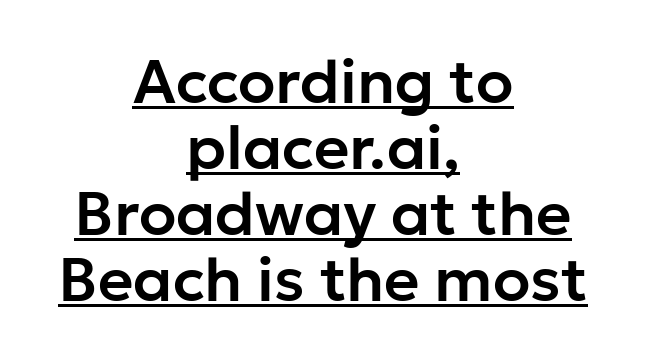
{"serif": "no", "italic": "no", "width": "normal", "stroke_contrast": "low", "x_height": "medium", "monospaced": "no", "underline": "yes", "align": "center", "line_spacing": "tight", "line_spacing_ratio": 1.08, "letter_spacing": "normal", "letter_spacing_em": 0.0, "glyph_px": 61}
